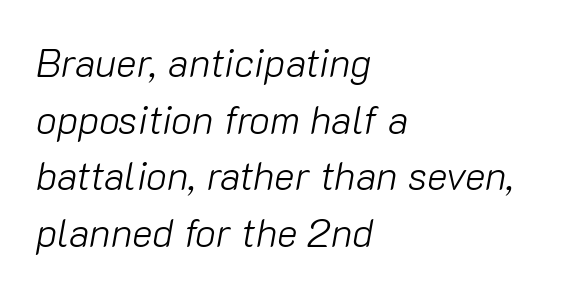
A quiet, ordinary-to-light weight characterises the typeface. These lines are set flush left with a ragged right edge. When letters slant like this, we call the style italic. Compared with typical body copy, the letter spacing here is the same. Evenly set lines give the paragraph a standard silhouette.
